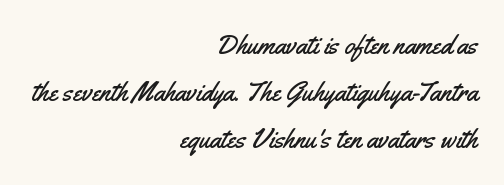
{"underline": "no", "align": "right", "line_spacing_ratio": 1.75, "letter_spacing": "normal", "letter_spacing_em": 0.0, "glyph_px": 27}
